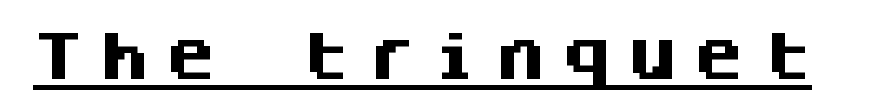
Q: Is the text bold? A: Yes.
Q: Is the text italic (slanted)? A: No, it is upright.
Q: Is the typeface a serif or a sans-serif typeface? A: Sans-serif.
Q: Is the text underlined? A: Yes.
Q: Is the spacing between letters normal or unusually wide? A: Unusually wide.
Q: Width (condensed, normal, or wide)? A: Normal.
Q: Stroke contrast? A: Medium.
Q: x-height? A: Large.
Q: Monospaced? A: Yes.
